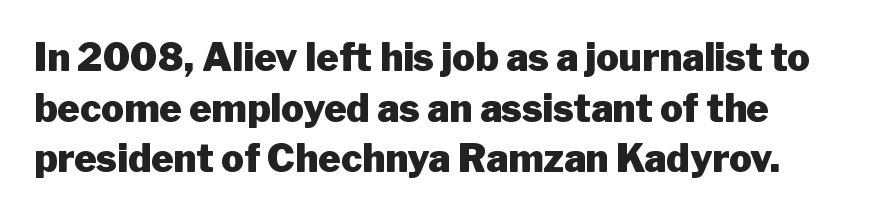
{"serif": "no", "italic": "no", "bold": "yes", "weight": "heavy", "width": "normal", "stroke_contrast": "low", "x_height": "medium", "monospaced": "no", "underline": "no", "line_spacing": "normal", "line_spacing_ratio": 1.33, "letter_spacing": "normal", "letter_spacing_em": 0.0, "glyph_px": 38}
